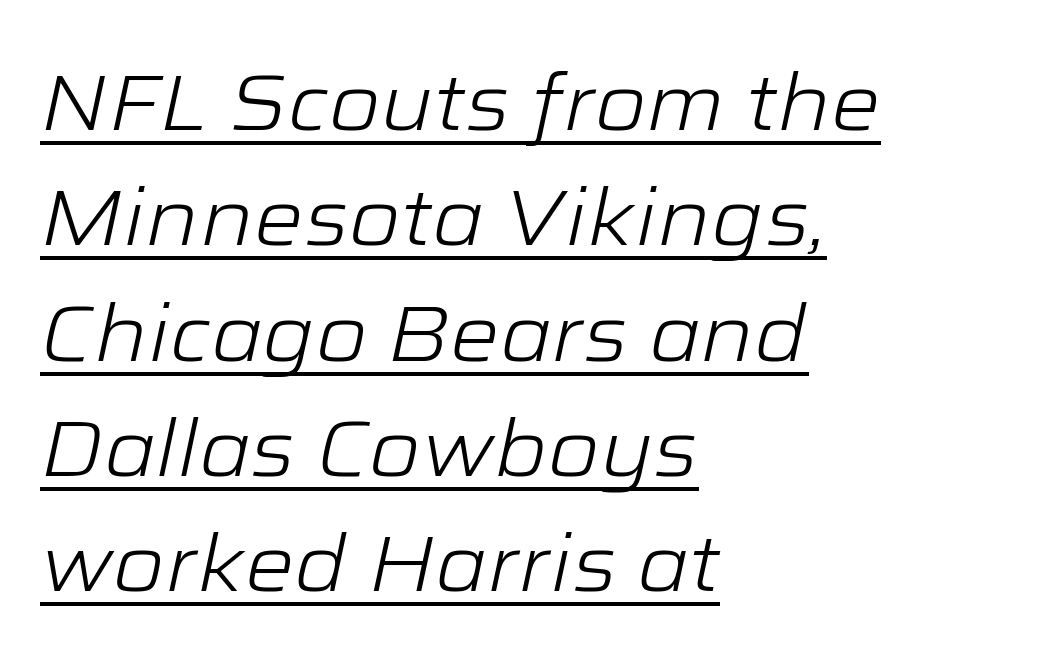
The image shows 79 px light, wide type, italic (leaning right); set left-aligned, normal line spacing (1.46x), normal letter spacing, underlined; low stroke contrast and a medium x-height.
